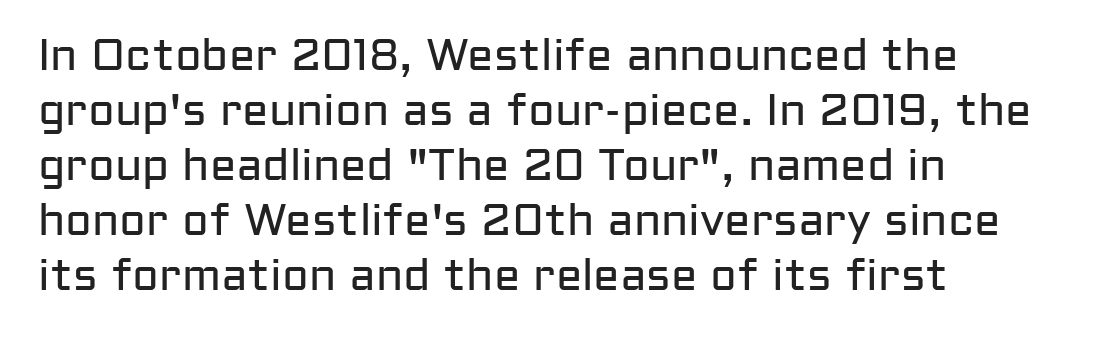
The image shows 44 px regular-weight sans-serif type, upright; set left-aligned, normal line spacing (1.25x), normal letter spacing, not underlined; low stroke contrast and a medium x-height.
